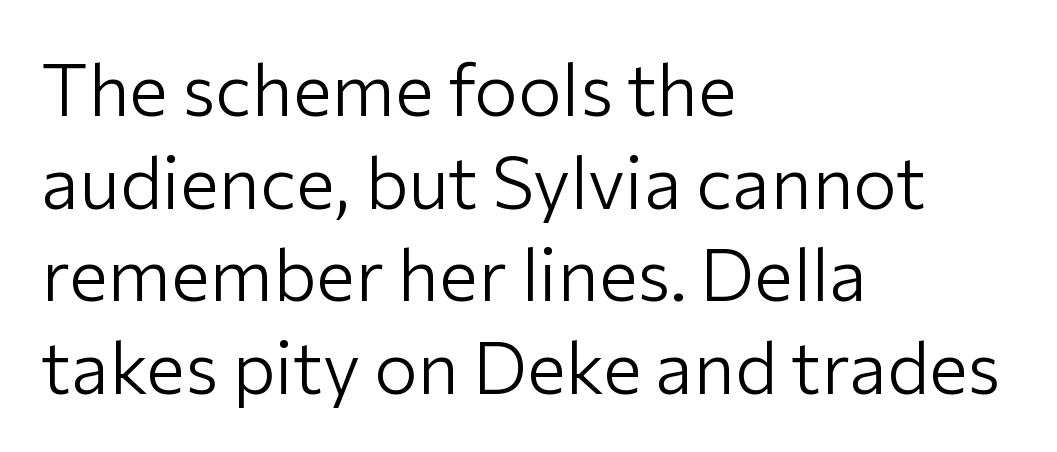
The image shows 73 px light sans-serif type, upright; set left-aligned, normal line spacing (1.27x), normal letter spacing, not underlined; low stroke contrast and a medium x-height.
